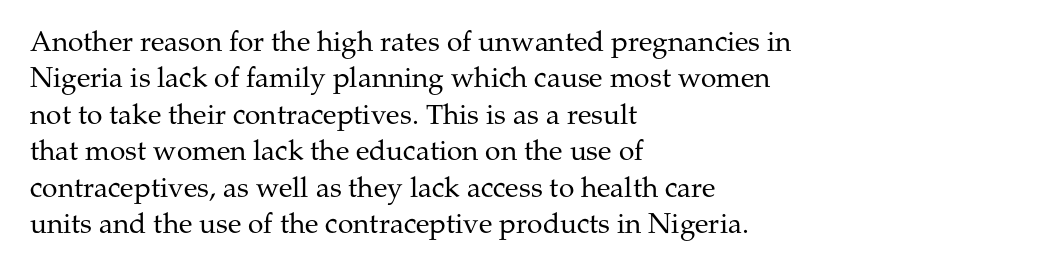
Q: Is the text bold? A: No.
Q: Is the text italic (slanted)? A: No, it is upright.
Q: Is the typeface a serif or a sans-serif typeface? A: Serif.
Q: Is the text underlined? A: No.
Q: How is the paragraph aligned? A: Left-aligned.
Q: Is the spacing between letters normal or unusually wide? A: Normal.
Q: Is the spacing between lines tight, normal or loose? A: Normal.
Q: Width (condensed, normal, or wide)? A: Normal.
Q: Stroke contrast? A: Medium.
Q: x-height? A: Medium.
Q: Monospaced? A: No.
